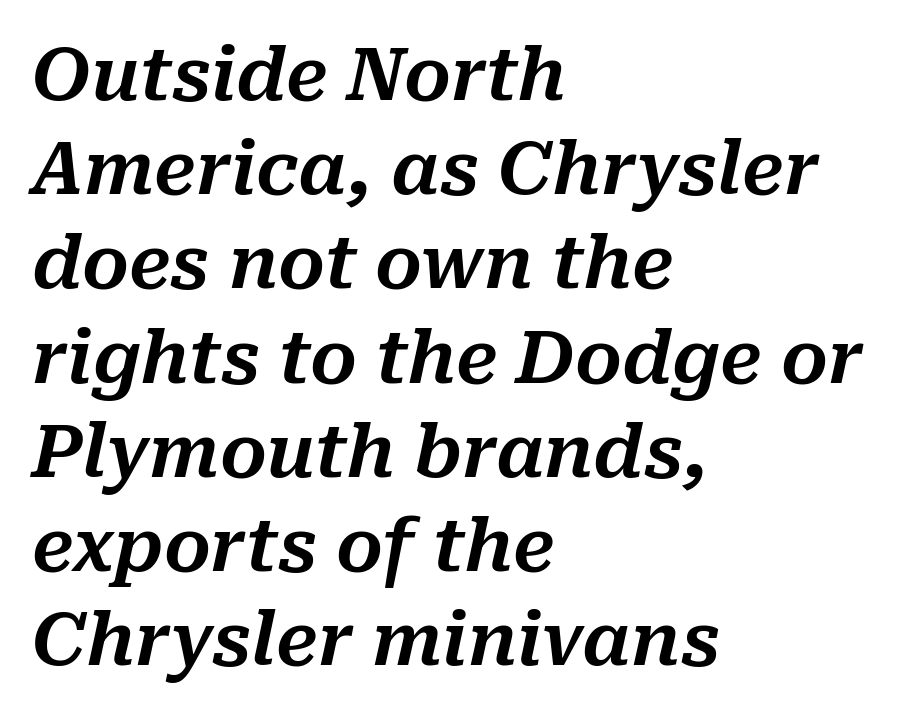
Q: Is the text italic (slanted)? A: Yes, it leans right by about 10 degrees.
Q: Is the text underlined? A: No.
Q: How is the paragraph aligned? A: Left-aligned.
Q: Is the spacing between letters normal or unusually wide? A: Normal.
Q: Is the spacing between lines tight, normal or loose? A: Normal.
Q: Width (condensed, normal, or wide)? A: Normal.
Q: Stroke contrast? A: Medium.
Q: x-height? A: Medium.
Q: Monospaced? A: No.
